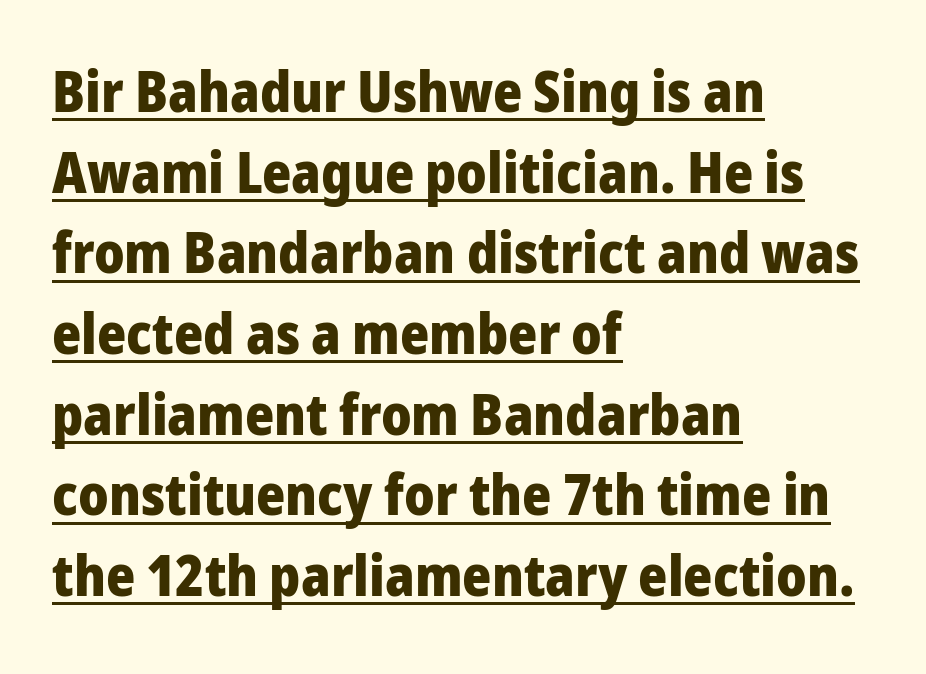
The image shows 56 px heavy sans-serif type, upright; set left-aligned, normal line spacing (1.44x), normal letter spacing, underlined; low stroke contrast and a medium x-height.
